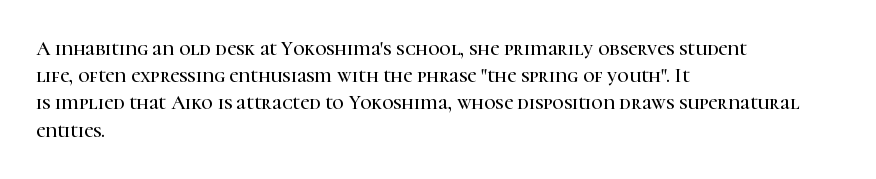
Teacher's note: observe the even left margin — that is flush-left alignment. Letter spacing: default. Every stem runs plumb, perpendicular to the baseline. The baseline area is clear. One glance says typical: line gaps are just what's usual.
